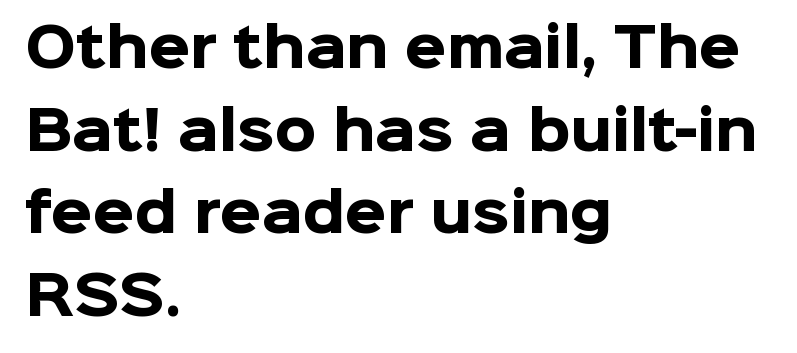
{"serif": "no", "italic": "no", "bold": "yes", "weight": "heavy", "width": "normal", "stroke_contrast": "low", "x_height": "medium", "monospaced": "no", "underline": "no", "align": "left", "line_spacing": "normal", "line_spacing_ratio": 1.56, "letter_spacing": "normal", "letter_spacing_em": 0.0, "glyph_px": 53}
